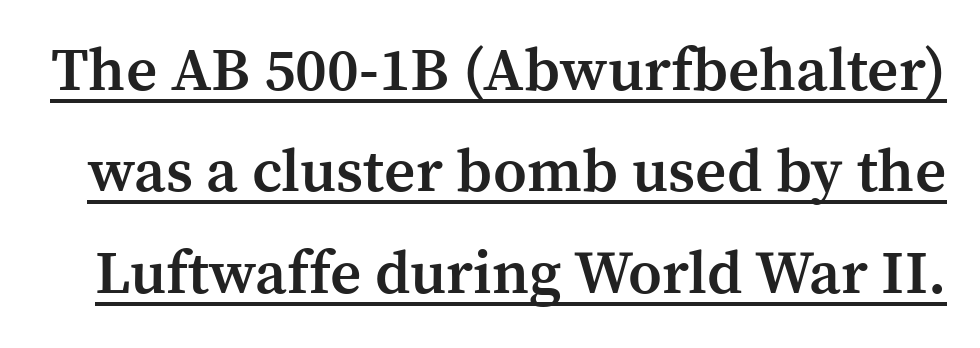
The letters advance in unequal steps, a hallmark of proportional type. The face used here appears with an underline applied. These lines sit exactly where default settings would place them. You can tell from the footed stems that serif type was used.
